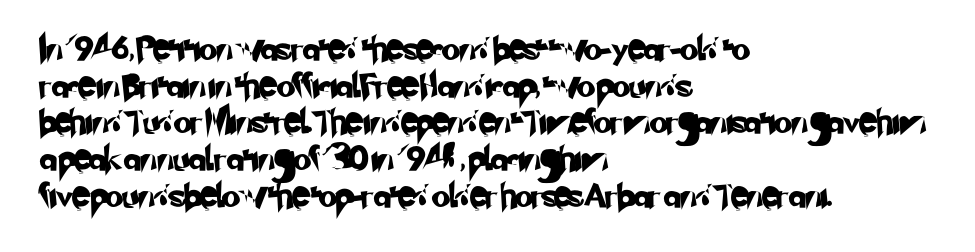
{"underline": "no", "align": "left", "line_spacing": "normal", "line_spacing_ratio": 1.53, "letter_spacing": "normal", "letter_spacing_em": 0.0, "glyph_px": 24}
